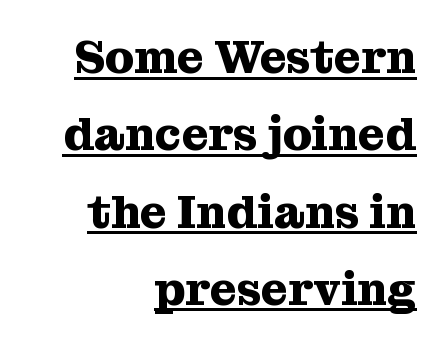
{"serif": "yes", "italic": "no", "bold": "yes", "weight": "heavy", "width": "normal", "stroke_contrast": "medium", "x_height": "medium", "monospaced": "no", "underline": "yes", "align": "right", "line_spacing": "normal", "line_spacing_ratio": 1.68, "letter_spacing": "normal", "letter_spacing_em": 0.0, "glyph_px": 46}
